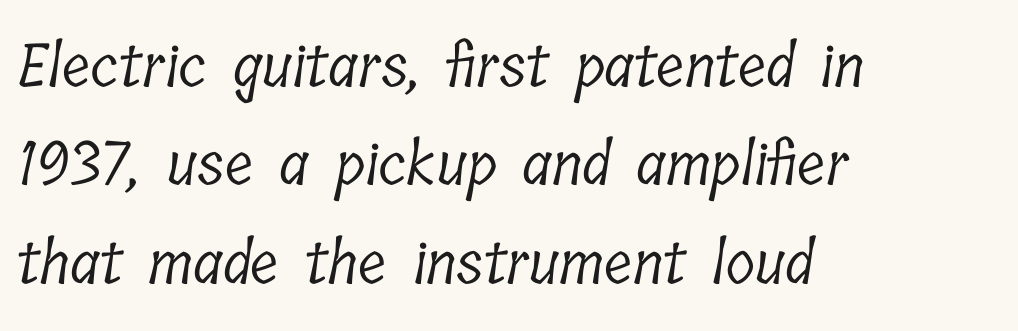
{"serif": "yes", "bold": "no", "weight": "light", "width": "condensed", "stroke_contrast": "low", "x_height": "medium", "monospaced": "no", "underline": "no", "align": "left", "line_spacing": "normal", "line_spacing_ratio": 1.64, "letter_spacing": "normal", "letter_spacing_em": 0.0, "glyph_px": 60}
